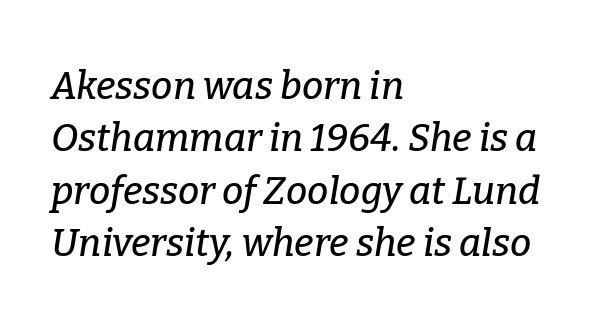
Is the block centered? No — it sits flush against the left margin. Caption: standard tracking, unaltered. Regarding leading, the lines here are spaced in the standard way. Decoration check: the copy has no underline. The font family rendered here belongs to the serif group.
